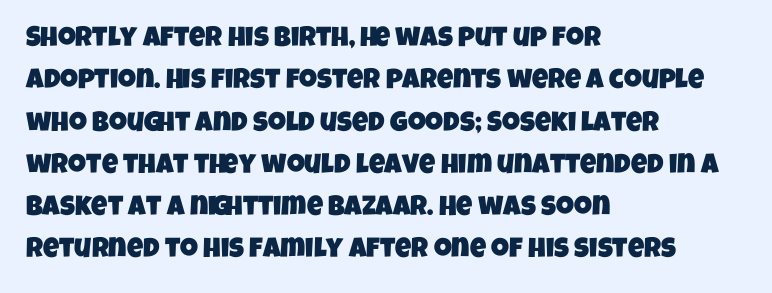
Q: Is the typeface a serif or a sans-serif typeface? A: Sans-serif.
Q: Is the text underlined? A: No.
Q: How is the paragraph aligned? A: Left-aligned.
Q: Is the spacing between letters normal or unusually wide? A: Normal.
Q: Is the spacing between lines tight, normal or loose? A: Normal.
Q: Width (condensed, normal, or wide)? A: Condensed.
Q: Stroke contrast? A: Low.
Q: x-height? A: Large.
Q: Monospaced? A: No.
